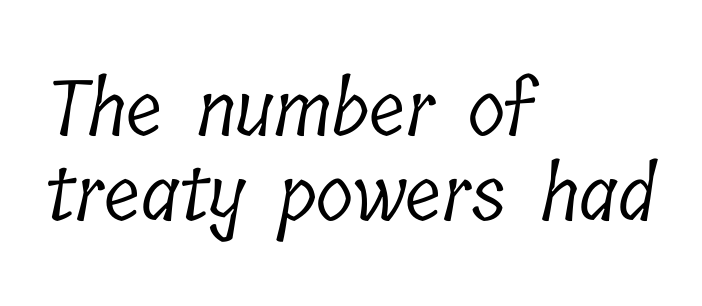
{"serif": "yes", "bold": "no", "weight": "light", "width": "condensed", "stroke_contrast": "low", "x_height": "medium", "monospaced": "no", "underline": "no", "align": "left", "line_spacing": "tight", "line_spacing_ratio": 1.11, "letter_spacing": "normal", "letter_spacing_em": 0.0, "glyph_px": 77}
